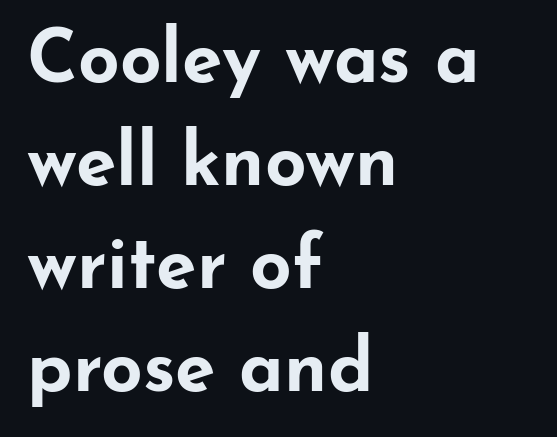
Has an underline been added? It has not. A typesetter would mark this as roman, not italic. Notice how the passage keeps a crisp vertical edge on the left only. Think of a printed novel: that variable character pitch is what you see here. Stroke thickness is high; the sample reads as a true bold.
